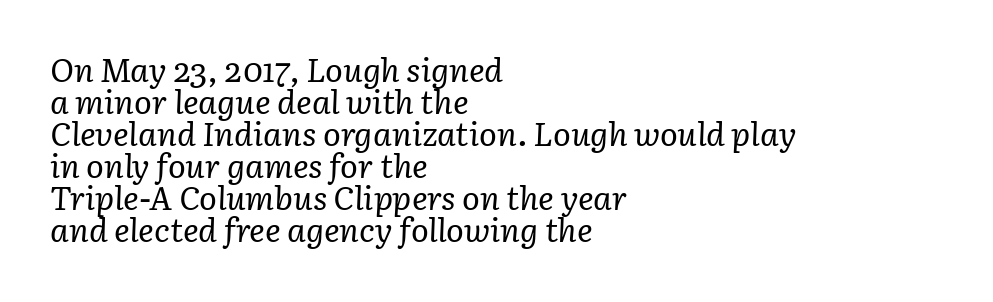
A typesetter would label this face a serif. Caption: face not bold, strokes unweighted. Line starts are locked; line ends wander. Here the glyphs are tracked normally, forming tight word shapes. Each row of text sits above clean, open space.
